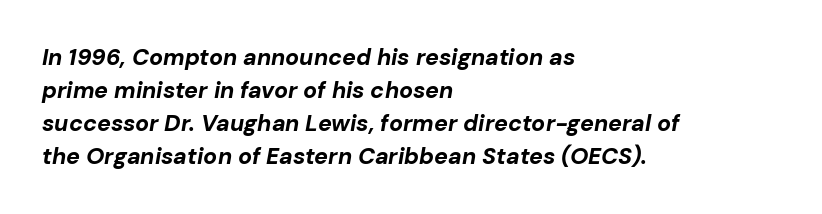
The image shows 23 px bold type, italic (leaning right); set left-aligned, normal line spacing (1.43x), normal letter spacing, not underlined.
